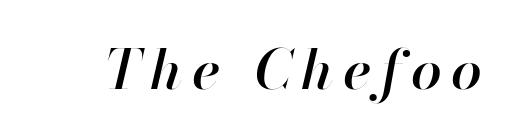
{"italic": "yes", "lean": "right", "slant_degrees": 13, "bold": "semi", "weight": "semibold", "width": "normal", "stroke_contrast": "high", "x_height": "small", "monospaced": "no", "underline": "no", "glyph_px": 55}
